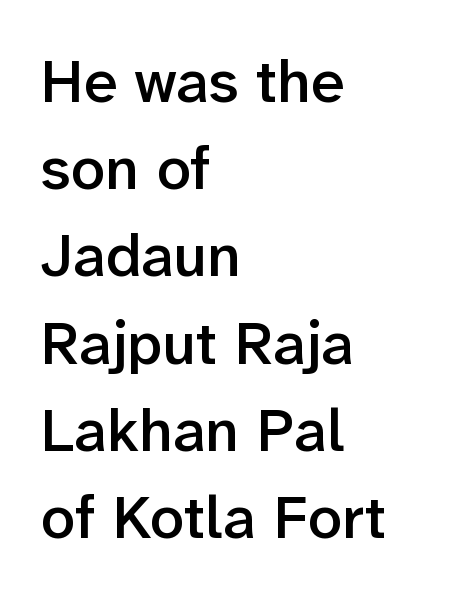
The image shows 61 px semibold sans-serif type, upright; set left-aligned, normal line spacing (1.43x), normal letter spacing, not underlined; low stroke contrast and a medium x-height.
